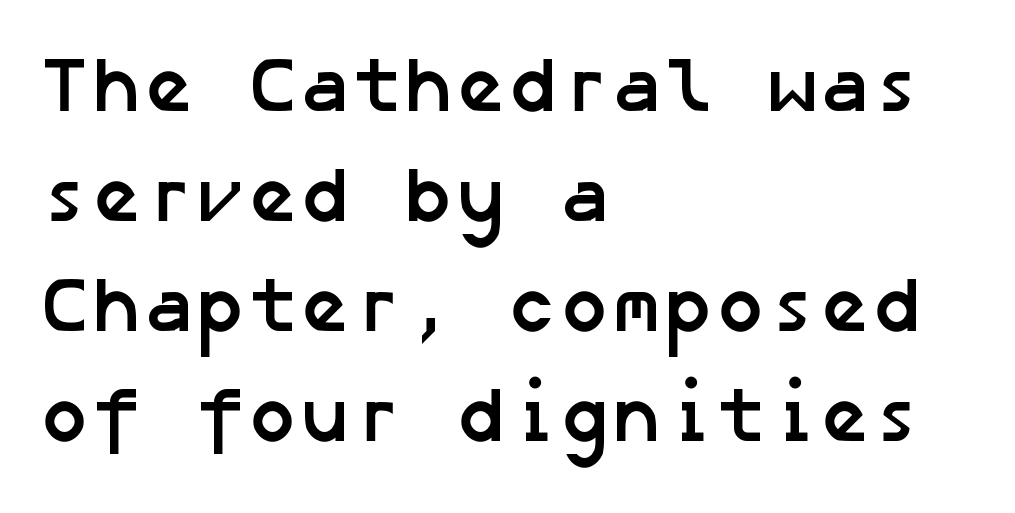
The image shows 78 px semibold sans-serif type; set left-aligned, normal line spacing (1.41x), normal letter spacing, not underlined; low stroke contrast and a medium x-height.
